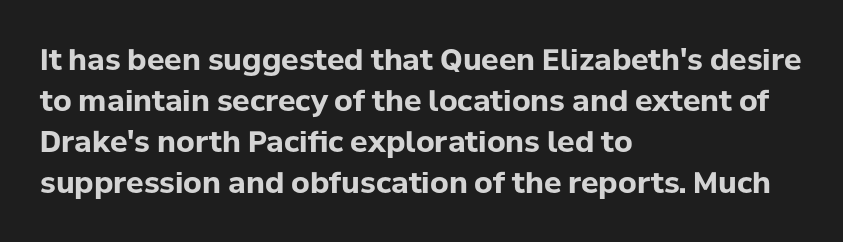
{"serif": "no", "italic": "no", "bold": "yes", "weight": "bold", "width": "normal", "stroke_contrast": "low", "x_height": "medium", "monospaced": "no", "underline": "no", "align": "left", "line_spacing": "normal", "line_spacing_ratio": 1.41, "letter_spacing": "normal", "letter_spacing_em": 0.0, "glyph_px": 29}
